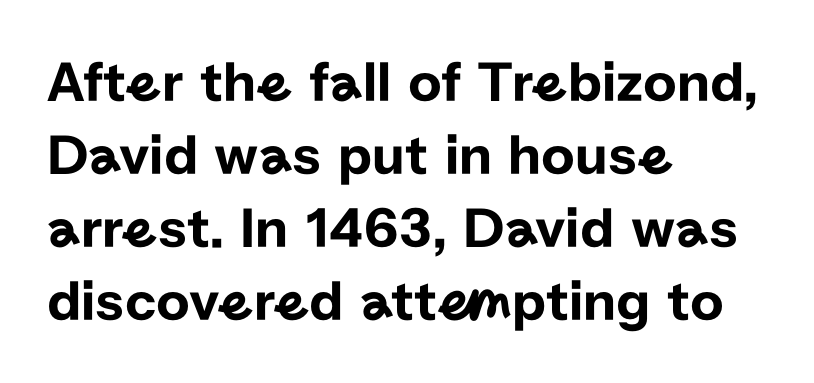
Q: Is the text italic (slanted)? A: No, it is upright.
Q: Is the typeface a serif or a sans-serif typeface? A: Sans-serif.
Q: Is the text underlined? A: No.
Q: How is the paragraph aligned? A: Left-aligned.
Q: Is the spacing between letters normal or unusually wide? A: Normal.
Q: Is the spacing between lines tight, normal or loose? A: Normal.
Q: Width (condensed, normal, or wide)? A: Normal.
Q: Stroke contrast? A: Low.
Q: x-height? A: Medium.
Q: Monospaced? A: No.
